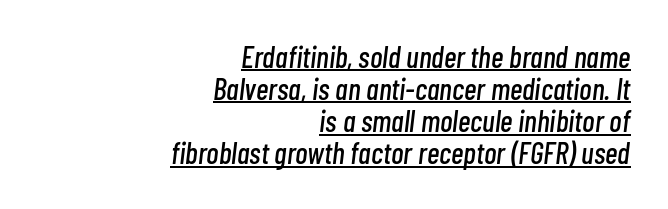
The image shows 30 px condensed type, italic (leaning right); set right-aligned, tight line spacing (1.07x), normal letter spacing, underlined; low stroke contrast and a medium x-height.
